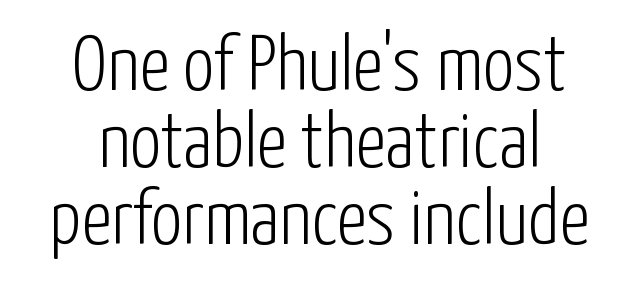
{"serif": "no", "italic": "no", "bold": "no", "weight": "light", "width": "condensed", "stroke_contrast": "low", "x_height": "medium", "monospaced": "no", "underline": "no", "line_spacing": "tight", "line_spacing_ratio": 0.99, "letter_spacing": "normal", "letter_spacing_em": 0.0, "glyph_px": 78}
